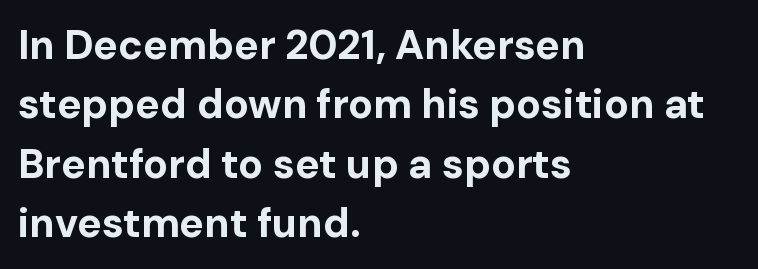
Notice how descenders clear the ascenders below comfortably — that's standard leading. The letters stand straight up with perfectly vertical stems. This is heavy type, rendered in bold. A typesetter would call this proportional, since set widths differ per character. The foot of each line stays bare and open.
